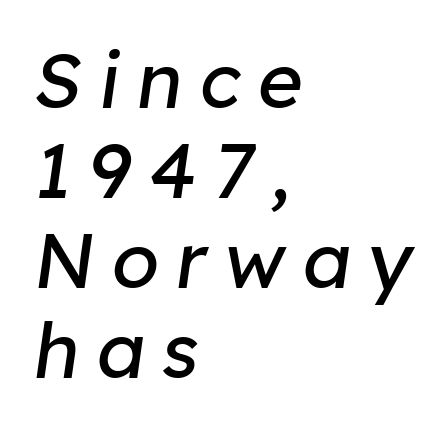
The image shows 77 px regular-weight type, italic (leaning right); set left-aligned, line spacing 1.17x, unusually wide letter spacing (+0.22 em), not underlined; low stroke contrast and a medium x-height.
